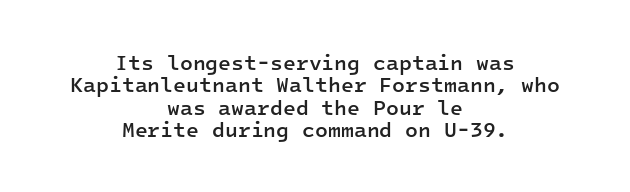
The image shows 21 px text type, upright; set centered, tight line spacing (1.07x), normal letter spacing, not underlined.
